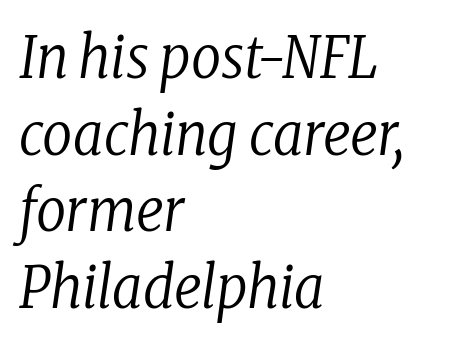
The face used here is rendered with its standard letterfit. The face used here is proportionally spaced, like ordinary book or web type. Small tapered or slab feet sit at the stroke ends, so this counts as serif. Normally led — the rows are evenly, conventionally spaced. Horizontally, the lines are justified to the leading edge only. Stem width sits at or under what a default text font uses.
